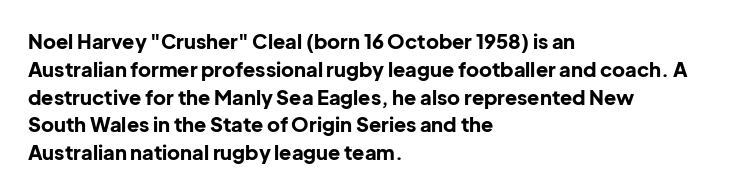
Is there any slant? The stems are plumb. Notice how thick the strokes are: this is what a full bold looks like. The vertical gap from one line to the next is medium. Leftover space on each line is placed entirely after the last word. The zone under the glyphs is completely vacant.
